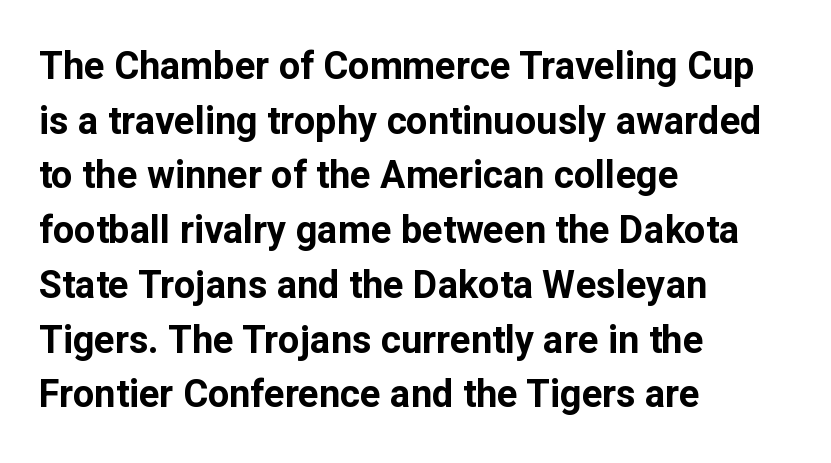
The image shows 38 px bold sans-serif type, upright; set left-aligned, normal line spacing (1.44x), normal letter spacing, not underlined; low stroke contrast and a medium x-height.
